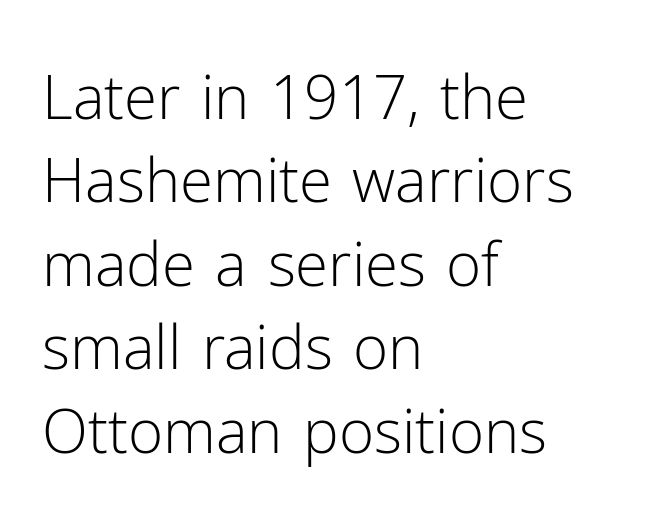
{"serif": "no", "italic": "no", "bold": "no", "weight": "light", "width": "normal", "stroke_contrast": "low", "x_height": "medium", "monospaced": "no", "underline": "no", "align": "left", "line_spacing": "normal", "line_spacing_ratio": 1.39, "letter_spacing": "normal", "letter_spacing_em": 0.0, "glyph_px": 60}
